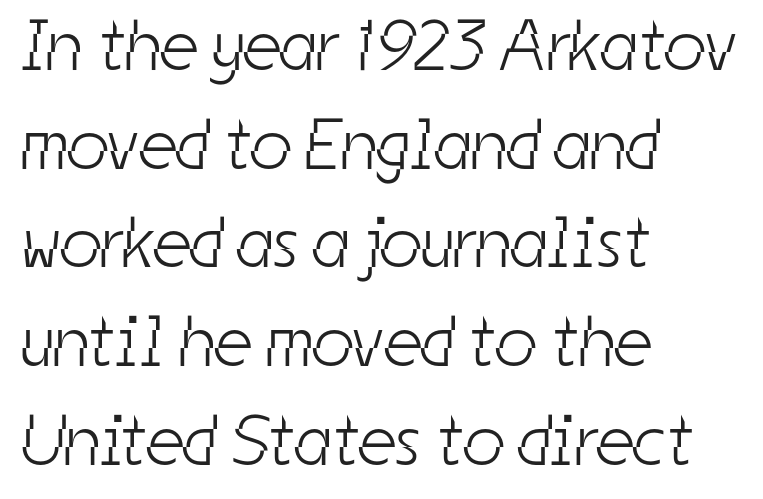
The image shows 72 px light, condensed sans-serif type; set left-aligned, normal line spacing (1.37x), normal letter spacing, not underlined; low stroke contrast and a medium x-height.
